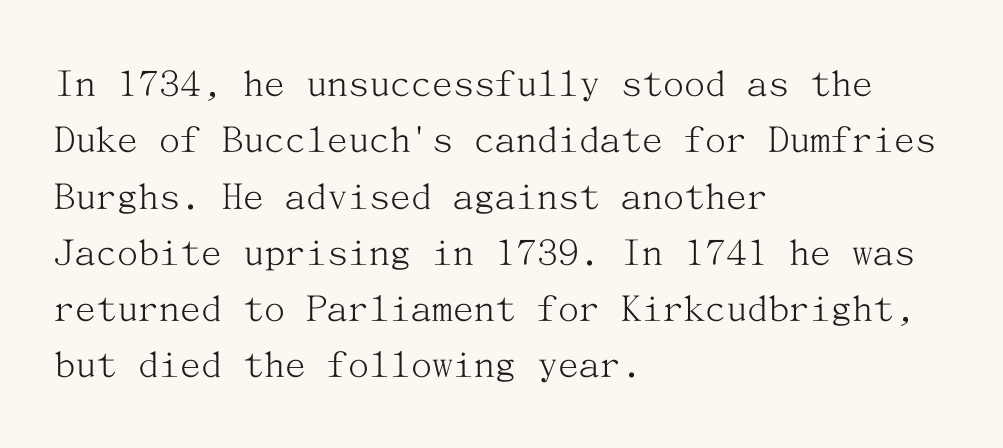
The image shows 42 px light serif type, upright; set left-aligned, normal line spacing (1.34x), normal letter spacing, not underlined; medium stroke contrast and a medium x-height.
